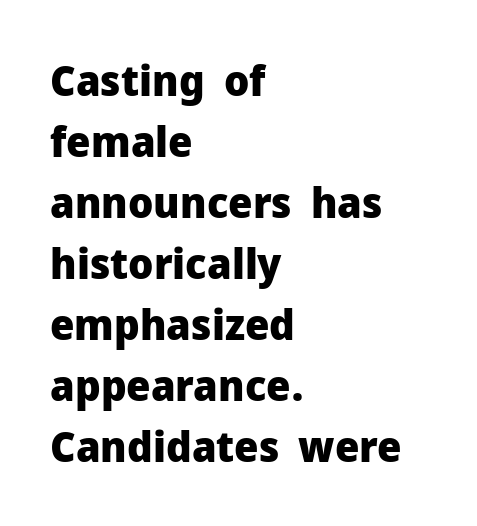
Q: Is the text bold? A: Yes.
Q: Is the text italic (slanted)? A: No, it is upright.
Q: Is the typeface a serif or a sans-serif typeface? A: Sans-serif.
Q: Is the text underlined? A: No.
Q: How is the paragraph aligned? A: Left-aligned.
Q: Is the spacing between letters normal or unusually wide? A: Normal.
Q: Is the spacing between lines tight, normal or loose? A: Normal.
Q: Width (condensed, normal, or wide)? A: Normal.
Q: Stroke contrast? A: Low.
Q: x-height? A: Medium.
Q: Monospaced? A: No.
